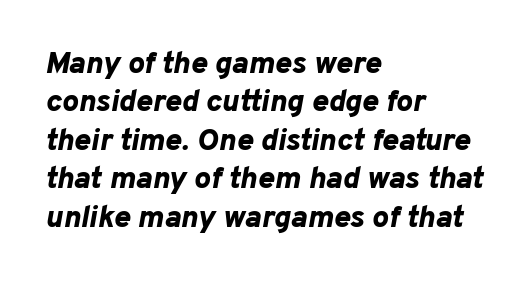
{"italic": "yes", "lean": "right", "slant_degrees": 10, "bold": "yes", "weight": "bold", "width": "normal", "stroke_contrast": "low", "x_height": "medium", "monospaced": "no", "underline": "no", "align": "left", "line_spacing_ratio": 1.24, "letter_spacing": "normal", "letter_spacing_em": 0.0, "glyph_px": 31}
